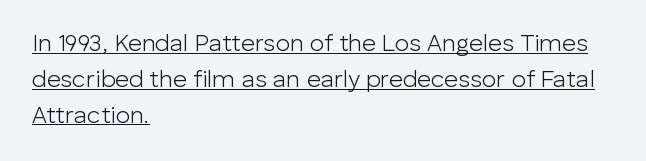
The space between consecutive lines is moderate. Typeset ragged right — the left edge is the straight one. It's the straight-up-and-down kind of type. There is no visible air inserted between adjacent glyphs.
